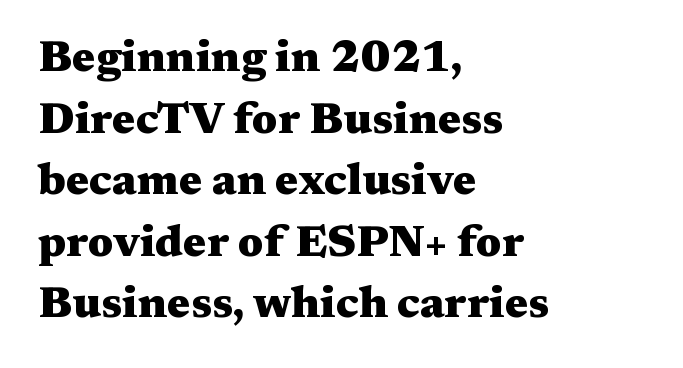
Q: Is the text bold? A: Yes.
Q: Is the text italic (slanted)? A: No, it is upright.
Q: Is the typeface a serif or a sans-serif typeface? A: Serif.
Q: Is the text underlined? A: No.
Q: How is the paragraph aligned? A: Left-aligned.
Q: Is the spacing between letters normal or unusually wide? A: Normal.
Q: Is the spacing between lines tight, normal or loose? A: Normal.
Q: Width (condensed, normal, or wide)? A: Wide.
Q: Stroke contrast? A: Medium.
Q: x-height? A: Medium.
Q: Monospaced? A: No.
